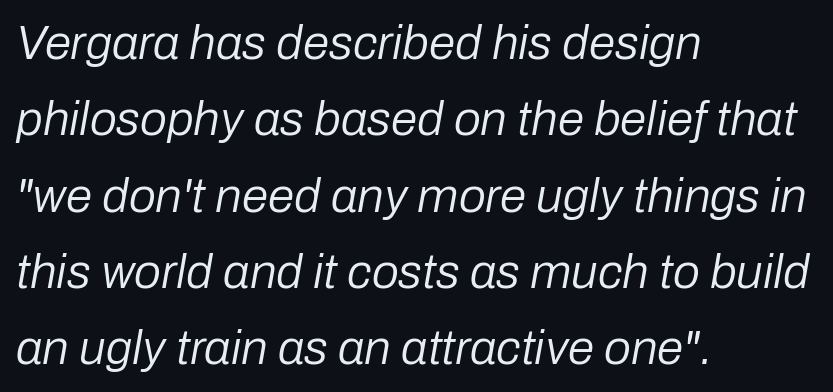
The rendering anchors every line to the left-hand side. Varying glyph widths throughout — classic text-font behaviour. The axis of the letterforms is tilted away from vertical. Rule under the text: the space is simply empty.
